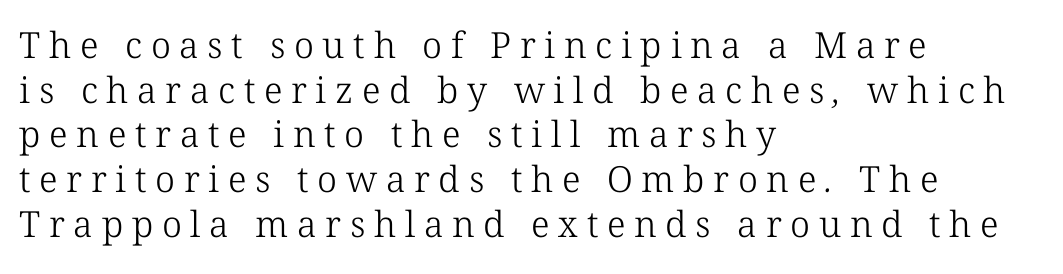
The image shows 36 px light serif type; set left-aligned, line spacing 1.24x, unusually wide letter spacing (+0.24 em), not underlined; low stroke contrast and a medium x-height.
